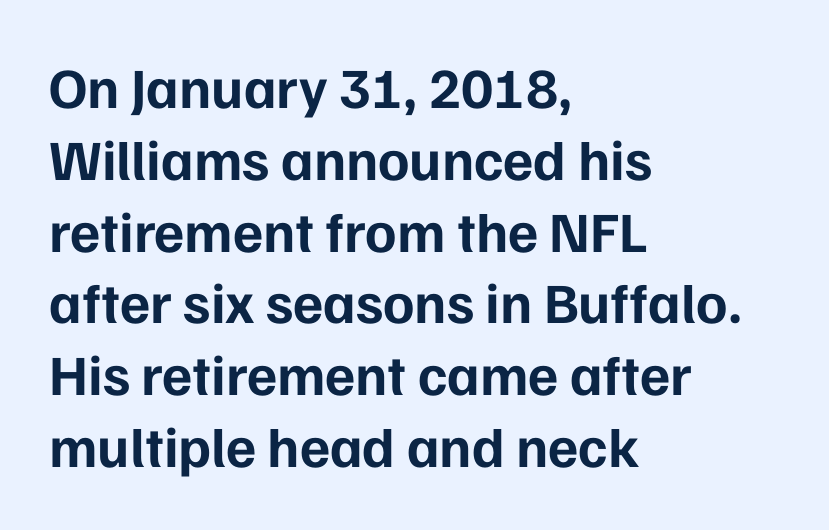
{"serif": "no", "italic": "no", "bold": "yes", "weight": "bold", "width": "normal", "stroke_contrast": "low", "x_height": "medium", "monospaced": "no", "underline": "no", "align": "left", "line_spacing": "normal", "line_spacing_ratio": 1.26, "letter_spacing": "normal", "letter_spacing_em": 0.0, "glyph_px": 57}
